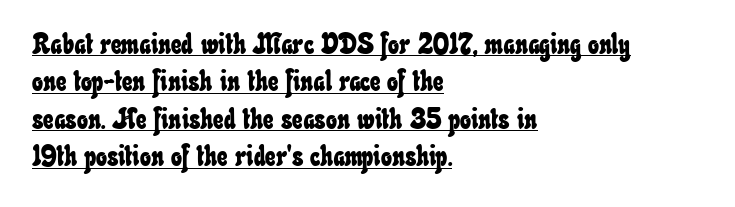
The image shows 29 px condensed type; set left-aligned, normal line spacing (1.29x), normal letter spacing, underlined; low stroke contrast and a small x-height.
